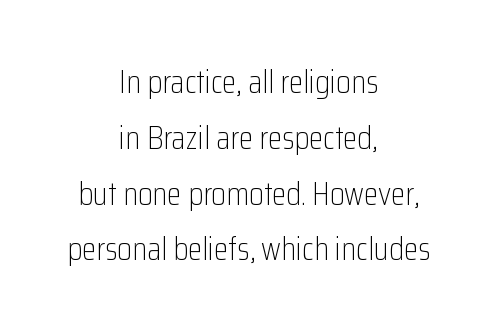
The setting favours the middle, as headings and verse often do. The letters advance in unequal steps, a hallmark of proportional type. This block has exactly the height ordinary leading produces. The type family on display is of the sans-serif kind. No italicization has been applied; the sample stays upright. Descender tails drop into unmarked territory.
